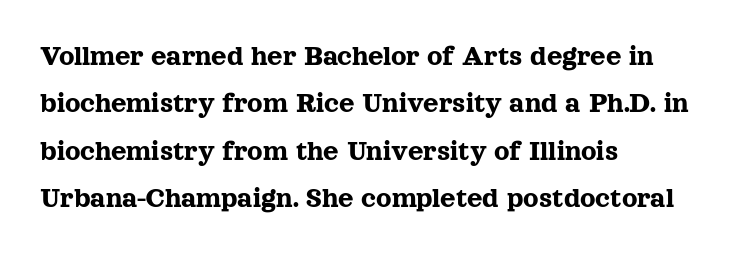
The image shows 30 px serif type, upright; set left-aligned, normal line spacing (1.58x), normal letter spacing, not underlined; a medium x-height.
